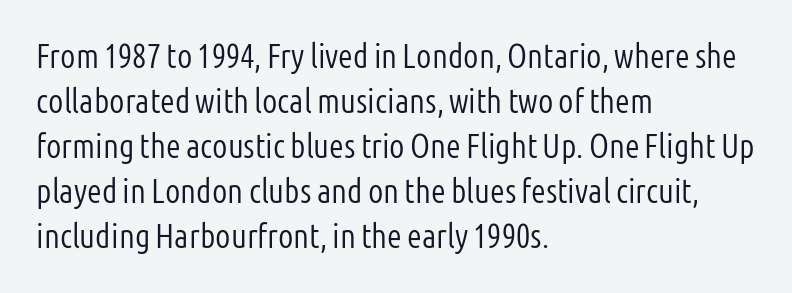
{"serif": "no", "italic": "no", "bold": "no", "weight": "light", "width": "condensed", "stroke_contrast": "low", "x_height": "medium", "monospaced": "no", "underline": "no", "align": "left", "line_spacing": "normal", "line_spacing_ratio": 1.32, "letter_spacing": "normal", "letter_spacing_em": 0.0, "glyph_px": 34}
